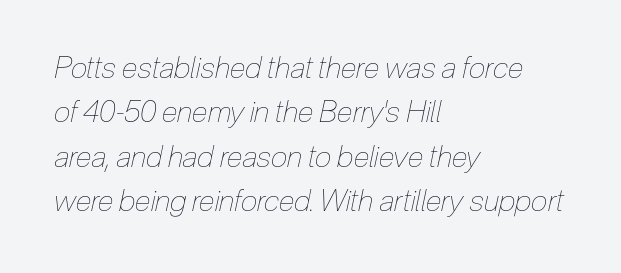
Q: Is the text bold? A: No.
Q: Is the text italic (slanted)? A: Yes, it leans right by about 12 degrees.
Q: Is the text underlined? A: No.
Q: How is the paragraph aligned? A: Left-aligned.
Q: Is the spacing between letters normal or unusually wide? A: Normal.
Q: Is the spacing between lines tight, normal or loose? A: Normal.
Q: Width (condensed, normal, or wide)? A: Condensed.
Q: Stroke contrast? A: Low.
Q: x-height? A: Medium.
Q: Monospaced? A: No.
